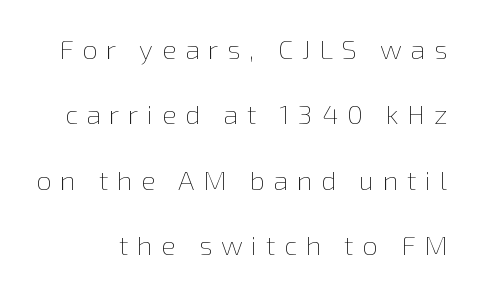
{"italic": "no", "bold": "no", "underline": "no", "line_spacing": "loose", "line_spacing_ratio": 2.42, "letter_spacing": "wide", "letter_spacing_em": 0.32, "glyph_px": 27}
